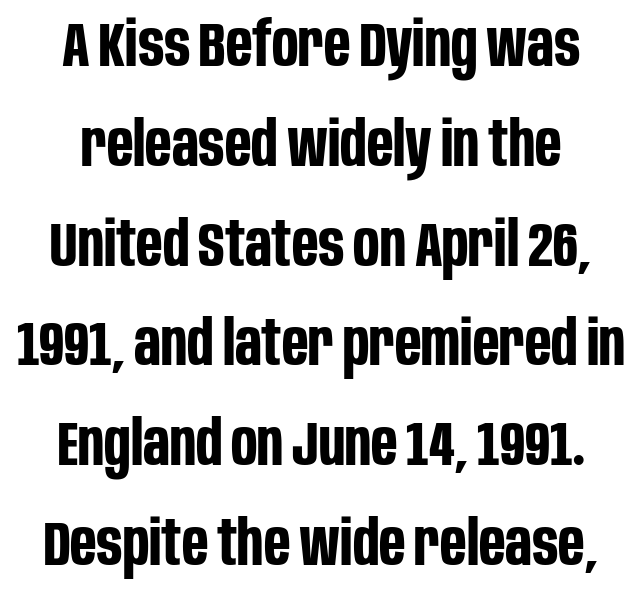
Spacing verdict: proportional, widths tailored to each character. The passage shown stacks its lines at a standard gap. You can tell it's not italic because the verticals are truly vertical. Nothing sits at the stroke ends, so this counts as sans-serif. A bare baseline throughout the passage. The paragraph shown floats in the horizontal middle.
